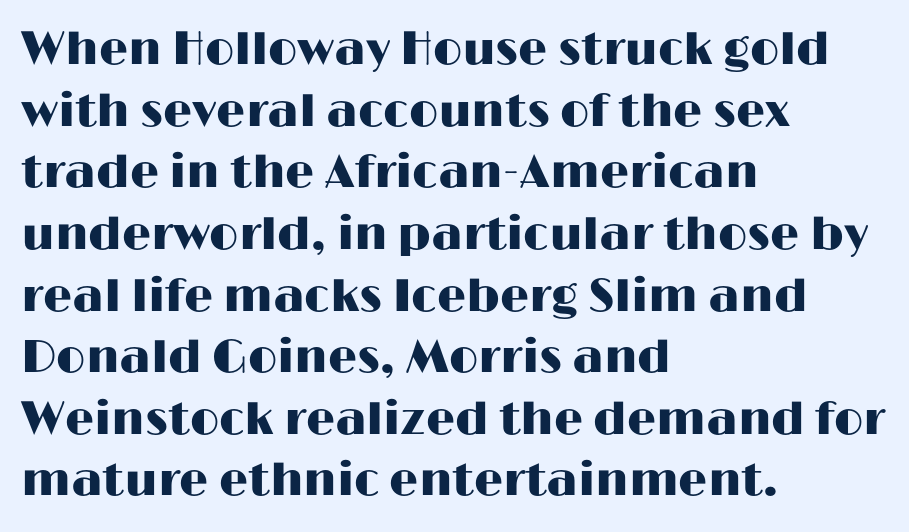
The image shows 46 px wide sans-serif type, upright; set left-aligned, normal line spacing (1.34x), normal letter spacing, not underlined; high stroke contrast and a medium x-height.
